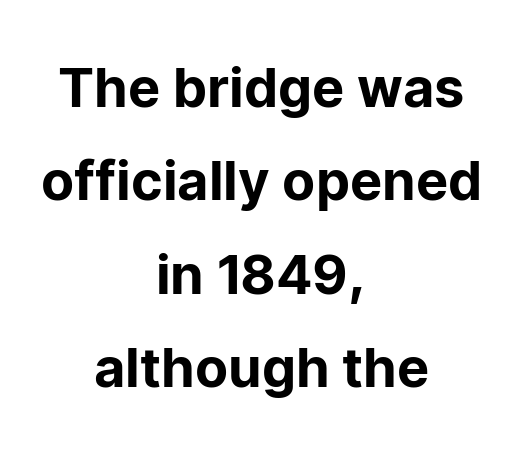
{"serif": "no", "italic": "no", "width": "normal", "stroke_contrast": "low", "x_height": "medium", "monospaced": "no", "underline": "no", "align": "center", "line_spacing_ratio": 1.73, "letter_spacing": "normal", "letter_spacing_em": 0.0, "glyph_px": 54}
